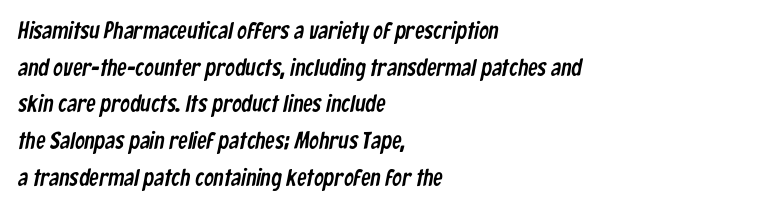
Q: Is the text underlined? A: No.
Q: How is the paragraph aligned? A: Left-aligned.
Q: Is the spacing between letters normal or unusually wide? A: Normal.
Q: Is the spacing between lines tight, normal or loose? A: Normal.
